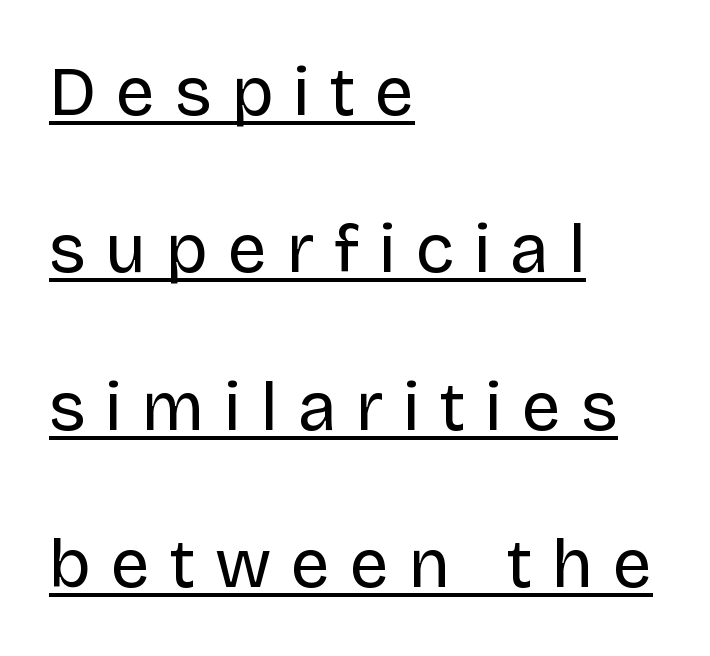
{"serif": "no", "italic": "no", "bold": "no", "weight": "regular", "width": "normal", "stroke_contrast": "low", "x_height": "large", "monospaced": "no", "underline": "yes", "align": "left", "line_spacing": "loose", "line_spacing_ratio": 2.25, "letter_spacing": "wide", "letter_spacing_em": 0.28, "glyph_px": 70}
